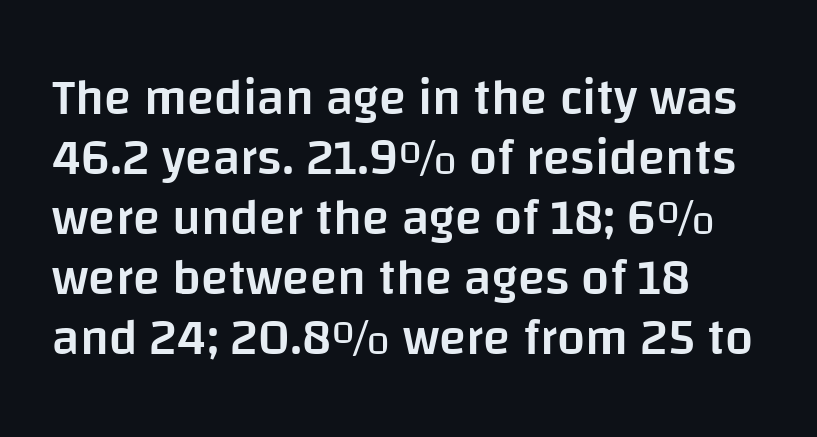
The image shows 50 px semibold sans-serif type, upright; set left-aligned, line spacing 1.2x, normal letter spacing, not underlined; low stroke contrast and a large x-height.
